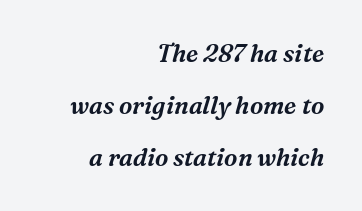
The image shows 24 px text type, italic (leaning right); set right-aligned, loose line spacing (2.16x), normal letter spacing, not underlined.
